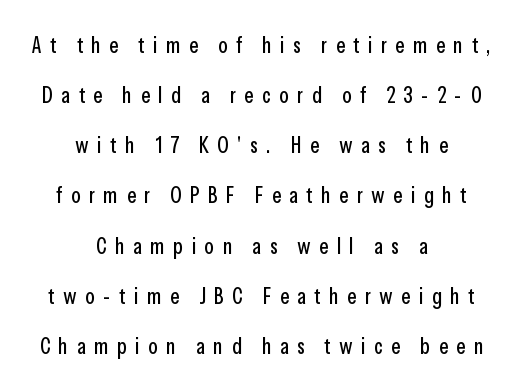
Q: Is the text italic (slanted)? A: No, it is upright.
Q: Is the text underlined? A: No.
Q: How is the paragraph aligned? A: Centered.
Q: Is the spacing between letters normal or unusually wide? A: Unusually wide.
Q: Is the spacing between lines tight, normal or loose? A: Loose.
